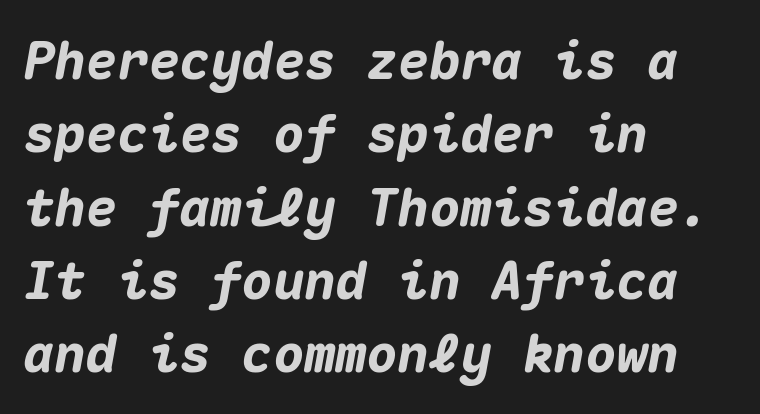
The zone under the glyphs is completely vacant. Leading matches the norm, producing a regular column. A typesetter would mark this as italic. The horizontal fit of the characters is conventional and even. As a designer I'd log this as weight 700, bold.
